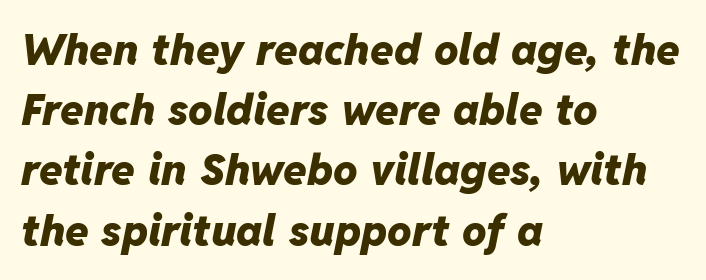
Line spacing here is normal. Only glyphs here, with clear space below each row. Emphasis by weight is at full strength: bold. Emphasis-style slanted type is in use. Characters follow at the spacing the type designer built in.
